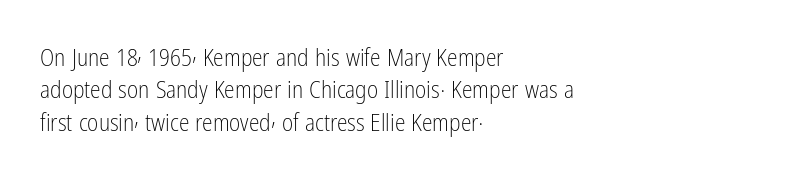
Q: Is the text bold? A: No.
Q: Is the text italic (slanted)? A: No, it is upright.
Q: Is the text underlined? A: No.
Q: How is the paragraph aligned? A: Left-aligned.
Q: Is the spacing between letters normal or unusually wide? A: Normal.
Q: Is the spacing between lines tight, normal or loose? A: Normal.
